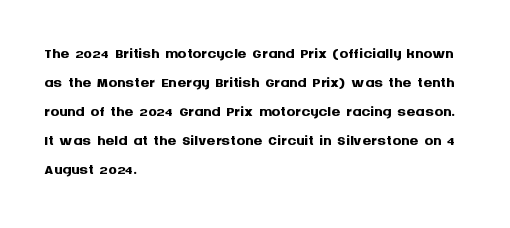
The image shows 22 px bold type, upright; set left-aligned, normal line spacing (1.32x), normal letter spacing, not underlined.
